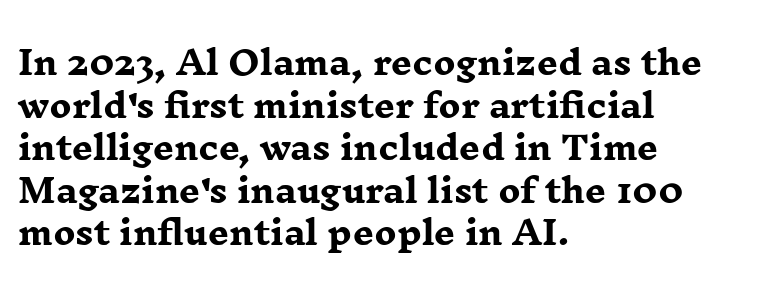
Q: Is the text bold? A: Yes.
Q: Is the text italic (slanted)? A: No, it is upright.
Q: Is the typeface a serif or a sans-serif typeface? A: Serif.
Q: Is the text underlined? A: No.
Q: How is the paragraph aligned? A: Left-aligned.
Q: Is the spacing between letters normal or unusually wide? A: Normal.
Q: Is the spacing between lines tight, normal or loose? A: Normal.
Q: Width (condensed, normal, or wide)? A: Wide.
Q: Stroke contrast? A: Low.
Q: x-height? A: Medium.
Q: Monospaced? A: No.
